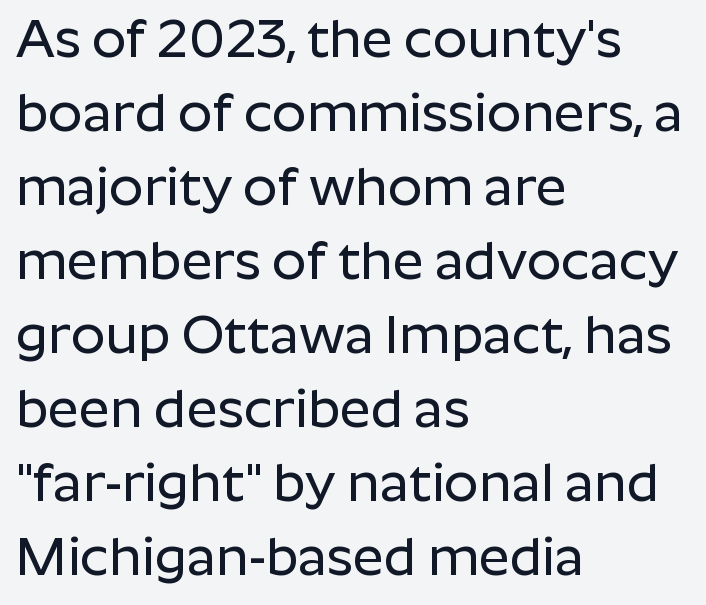
The image shows 54 px sans-serif type, upright; set left-aligned, normal line spacing (1.37x), normal letter spacing, not underlined; low stroke contrast and a medium x-height.
